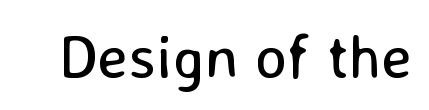
Q: Is the text bold? A: No.
Q: Is the text italic (slanted)? A: No, it is upright.
Q: Is the typeface a serif or a sans-serif typeface? A: Sans-serif.
Q: Is the text underlined? A: No.
Q: Is the spacing between letters normal or unusually wide? A: Normal.
Q: Width (condensed, normal, or wide)? A: Normal.
Q: Stroke contrast? A: Low.
Q: x-height? A: Medium.
Q: Monospaced? A: No.
